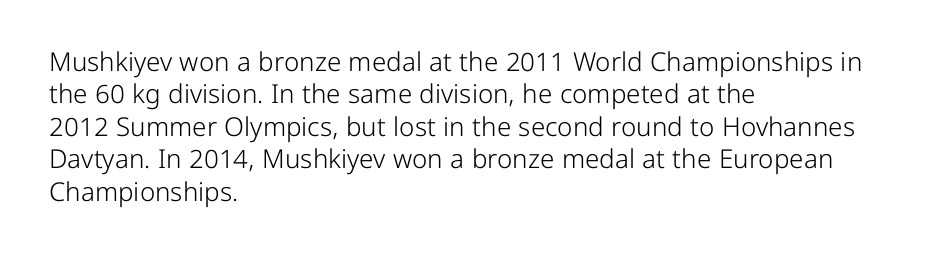
Q: Is the text bold? A: No.
Q: Is the text italic (slanted)? A: No, it is upright.
Q: Is the text underlined? A: No.
Q: How is the paragraph aligned? A: Left-aligned.
Q: Is the spacing between letters normal or unusually wide? A: Normal.
Q: Is the spacing between lines tight, normal or loose? A: Normal.
